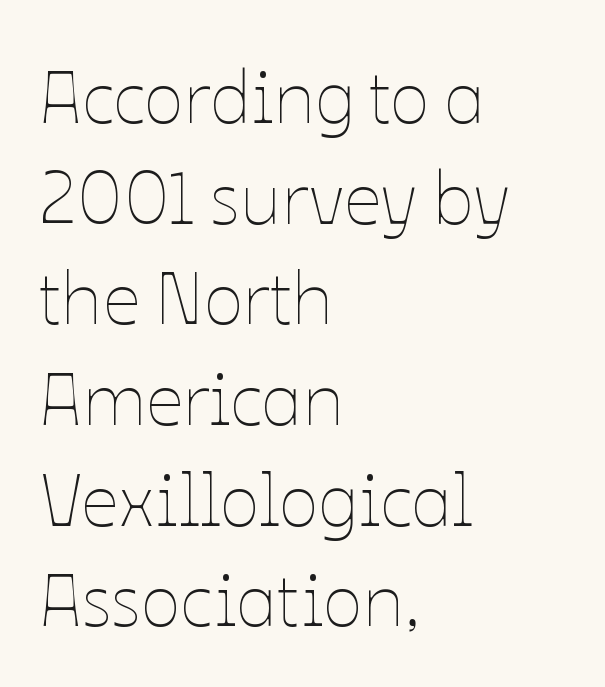
Glance below the letters and you will spot only blank space. Every character sits straight up, as roman type does. Stems and bowls with no extra thickness — not bold. A student would call this left alignment; a typographer would say flush left, rag right. Each letter keeps its own natural width here, so spacing adapts to shape. Vertical spacing — default.
